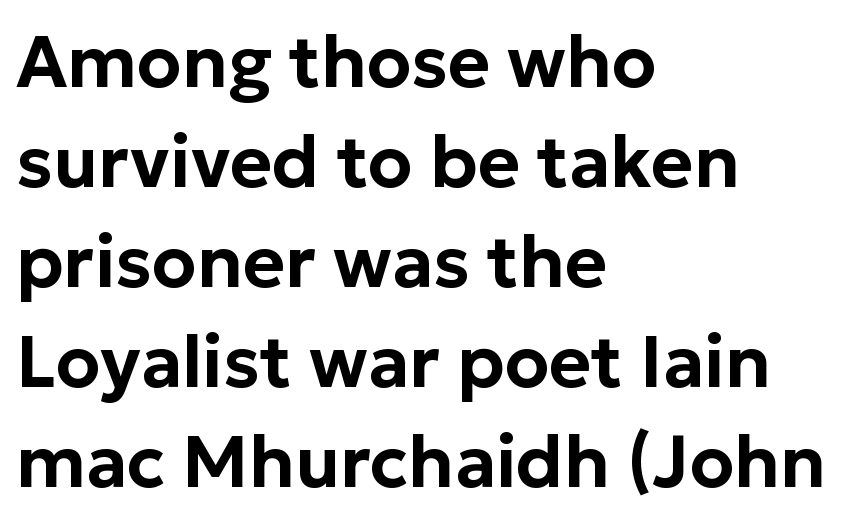
Q: Is the text italic (slanted)? A: No, it is upright.
Q: Is the typeface a serif or a sans-serif typeface? A: Sans-serif.
Q: Is the text underlined? A: No.
Q: How is the paragraph aligned? A: Left-aligned.
Q: Is the spacing between letters normal or unusually wide? A: Normal.
Q: Is the spacing between lines tight, normal or loose? A: Normal.
Q: Width (condensed, normal, or wide)? A: Normal.
Q: Stroke contrast? A: Low.
Q: x-height? A: Medium.
Q: Monospaced? A: No.
